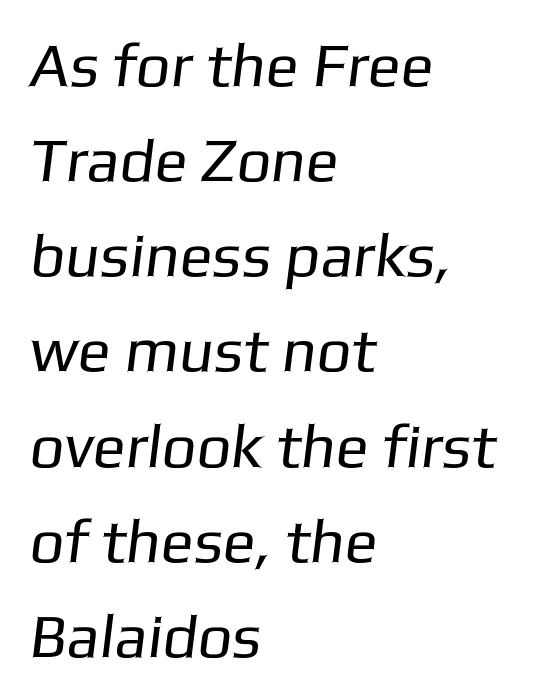
{"serif": "no", "bold": "no", "weight": "regular", "width": "normal", "stroke_contrast": "low", "x_height": "medium", "monospaced": "no", "underline": "no", "align": "left", "line_spacing": "normal", "line_spacing_ratio": 1.56, "letter_spacing": "normal", "letter_spacing_em": 0.0, "glyph_px": 61}
